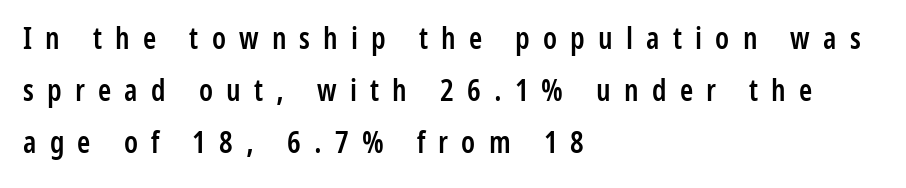
{"serif": "no", "italic": "no", "bold": "semi", "weight": "semibold", "width": "condensed", "stroke_contrast": "low", "x_height": "medium", "monospaced": "no", "underline": "no", "align": "left", "line_spacing_ratio": 1.73, "letter_spacing": "wide", "letter_spacing_em": 0.44, "glyph_px": 30}
